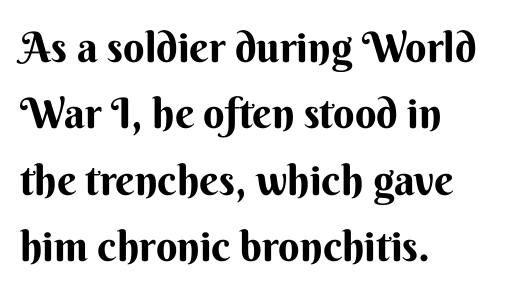
Italic? Not at all — the glyphs are vertical. The letters carry no serifs — their stems end cleanly without finishing strokes. Left-aligned paragraph, ragged on the right. You could call the tracking neutral — neither tight nor loose.
